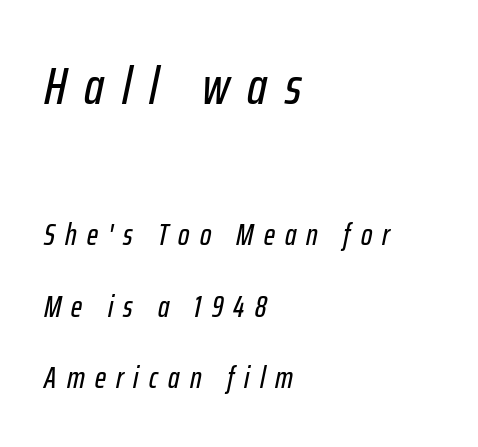
Check under the words: just untouched page. Caption: multi-line text, flush left, ragged right. Spacing verdict: proportional, widths tailored to each character. The type is letterspaced generously, with wide tracking.
